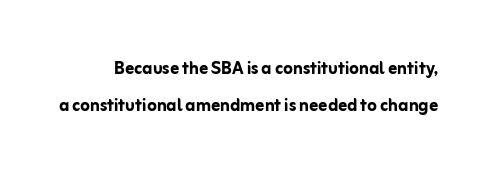
Q: Is the text bold? A: Yes.
Q: Is the text italic (slanted)? A: No, it is upright.
Q: Is the text underlined? A: No.
Q: Is the spacing between letters normal or unusually wide? A: Normal.
Q: Is the spacing between lines tight, normal or loose? A: Normal.
